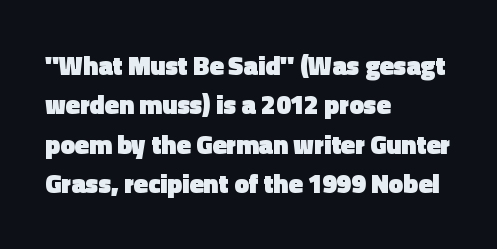
The image shows 26 px bold type, upright; set left-aligned, normal line spacing (1.51x), normal letter spacing, not underlined.
